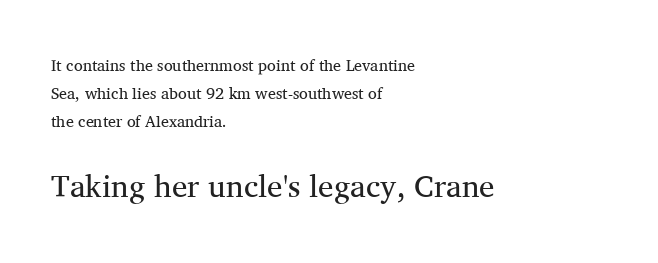
The image shows 31 px regular-weight serif type, upright; set left-aligned, line spacing 1.74x, normal letter spacing, not underlined; the second (bottom) block is 1.94x larger; medium stroke contrast and a medium x-height.
